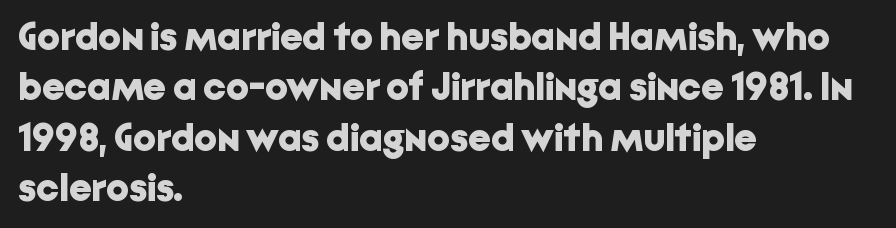
{"serif": "no", "italic": "no", "bold": "yes", "weight": "bold", "width": "normal", "stroke_contrast": "low", "x_height": "medium", "monospaced": "no", "underline": "no", "align": "left", "line_spacing": "normal", "line_spacing_ratio": 1.26, "letter_spacing": "normal", "letter_spacing_em": 0.0, "glyph_px": 40}
